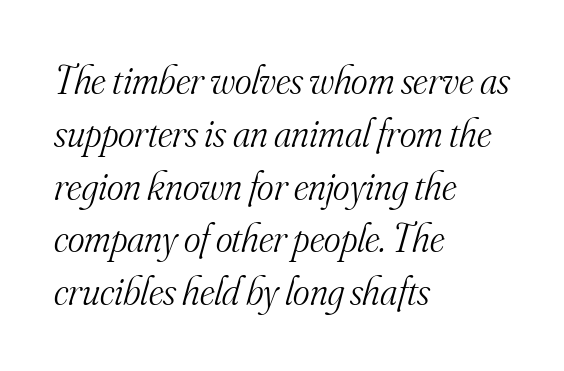
Here the designer chose a conventional face with non-uniform glyph widths. The passage shown is not bold in any degree. This rendering employs a face with finishing strokes, i.e., a serif. Leftover space on each line is placed entirely after the last word. Underlining? Definitely not there. Rendered with sloped, italic letterforms.
